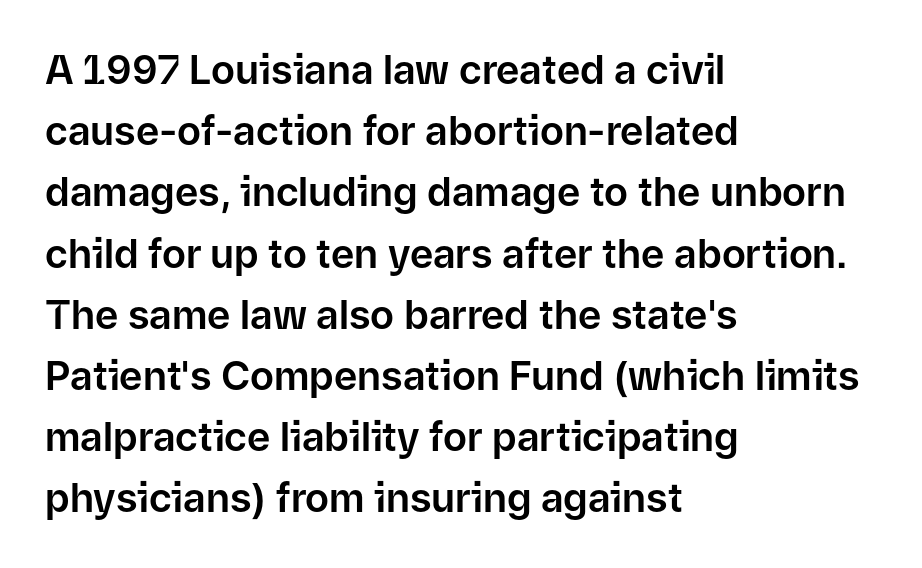
Q: Is the text italic (slanted)? A: No, it is upright.
Q: Is the typeface a serif or a sans-serif typeface? A: Sans-serif.
Q: Is the text underlined? A: No.
Q: How is the paragraph aligned? A: Left-aligned.
Q: Is the spacing between letters normal or unusually wide? A: Normal.
Q: Is the spacing between lines tight, normal or loose? A: Normal.
Q: Width (condensed, normal, or wide)? A: Normal.
Q: Stroke contrast? A: Low.
Q: x-height? A: Medium.
Q: Monospaced? A: No.
